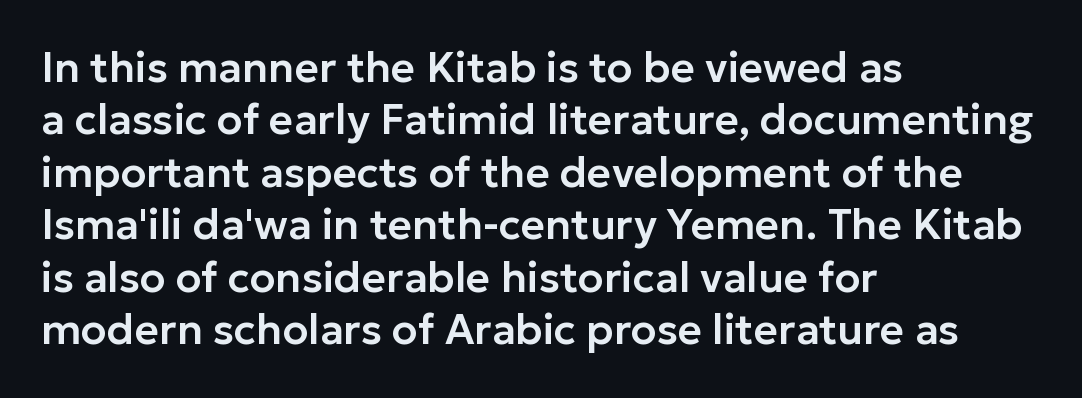
The image shows 42 px sans-serif type, upright; set left-aligned, normal line spacing (1.25x), normal letter spacing, not underlined; low stroke contrast and a medium x-height.
